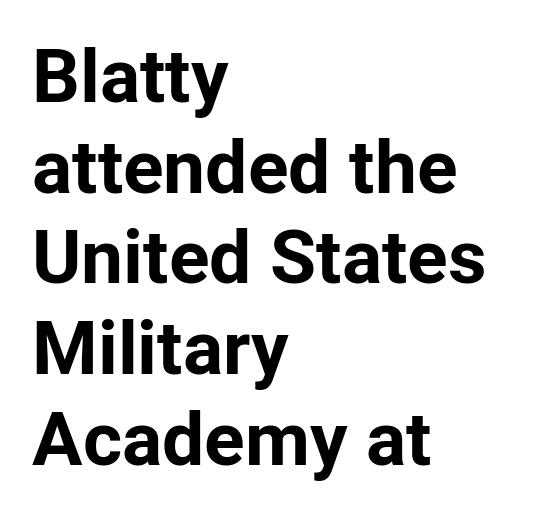
The passage shown is typed in a proportional face where columns would drift. The ragged edge is on the right, which tells us the setting is flush left. Thick stems and heavy bowls — unmistakably bold. Unmarked baselines from the first word to the last.
